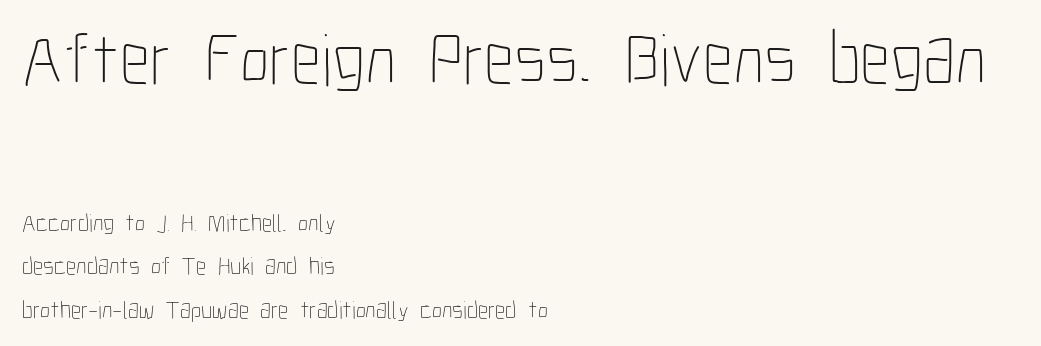
The image shows 74 px thin, condensed type, upright; set left-aligned, line spacing 1.75x, normal letter spacing, not underlined; the first (top) block is 2.96x larger; low stroke contrast and a medium x-height.
